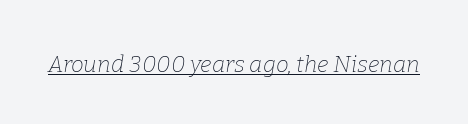
Q: Is the text bold? A: No.
Q: Is the text italic (slanted)? A: Yes, it leans right by about 9 degrees.
Q: Is the text underlined? A: Yes.
Q: Is the spacing between letters normal or unusually wide? A: Normal.
